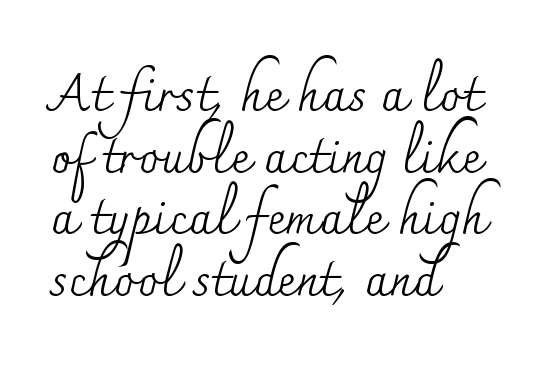
{"serif": "yes", "bold": "no", "weight": "regular", "width": "normal", "stroke_contrast": "medium", "x_height": "small", "monospaced": "no", "underline": "no", "align": "left", "line_spacing_ratio": 1.21, "letter_spacing": "normal", "letter_spacing_em": 0.0, "glyph_px": 51}
